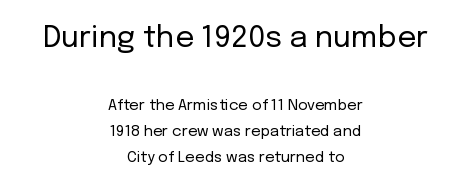
Q: Is the text bold? A: No.
Q: Is the text italic (slanted)? A: No, it is upright.
Q: Is the typeface a serif or a sans-serif typeface? A: Sans-serif.
Q: Is the text underlined? A: No.
Q: How is the paragraph aligned? A: Centered.
Q: Is the spacing between letters normal or unusually wide? A: Normal.
Q: Which block of text is set in a larger size, the first (top) or the second (bottom)? A: The first (top) one.
Q: Width (condensed, normal, or wide)? A: Normal.
Q: Stroke contrast? A: Low.
Q: x-height? A: Medium.
Q: Monospaced? A: No.
